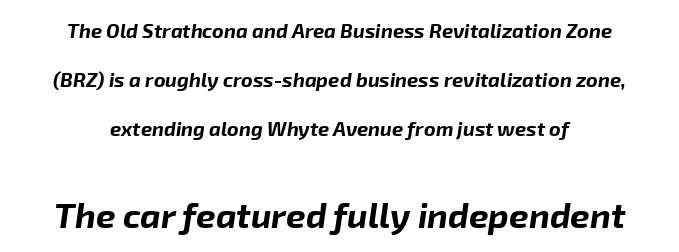
Which of the two is more prominent by size? The second, at the bottom. The letters advance in unequal steps, a hallmark of proportional type. Any mark beneath the type? The region is blank. This sample uses plain, unmodified letter spacing.
